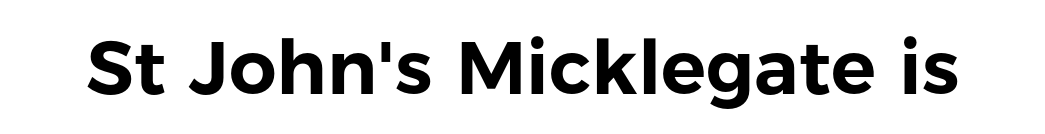
{"serif": "no", "italic": "no", "width": "normal", "stroke_contrast": "low", "x_height": "medium", "monospaced": "no", "underline": "no", "letter_spacing": "normal", "letter_spacing_em": 0.0, "glyph_px": 75}
